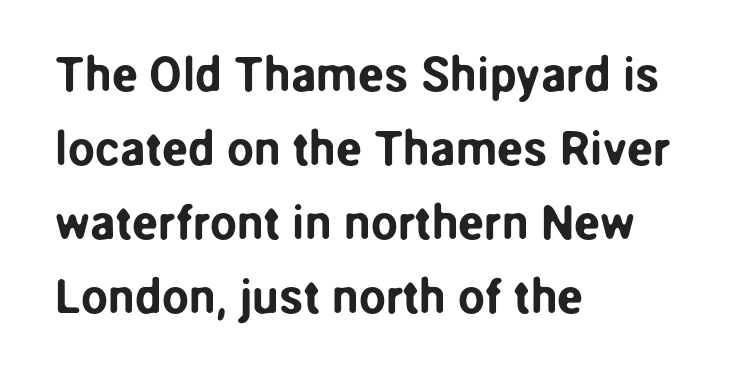
Tracking value appears to be zero — textbook default spacing. The face used here is proportionally spaced, like ordinary book or web type. The text block is weighted toward the left margin, trailing off unevenly rightward. How would I describe the line gaps? Plain and ordinary.
